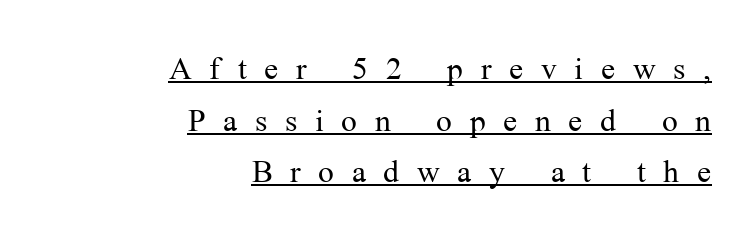
When letters stand straight like this, we call the style roman or upright. Tracking here is generous; glyphs stand well apart from one another. Summary of weight: not heavy and not bold. The rendering anchors every line to the right-hand side. In designer terms, the underline attribute is active on this setting.
